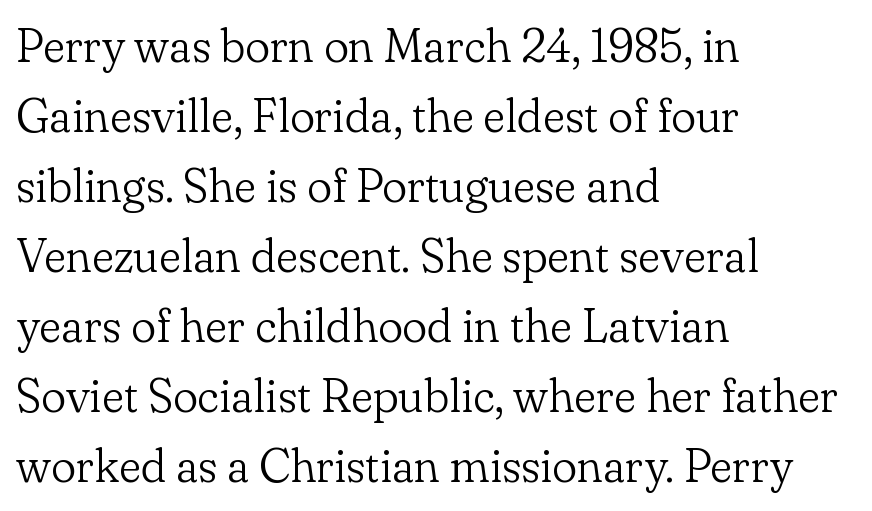
{"serif": "yes", "italic": "no", "bold": "no", "weight": "light", "width": "normal", "stroke_contrast": "low", "x_height": "small", "monospaced": "no", "underline": "no", "align": "left", "line_spacing": "normal", "line_spacing_ratio": 1.49, "letter_spacing": "normal", "letter_spacing_em": 0.0, "glyph_px": 47}
